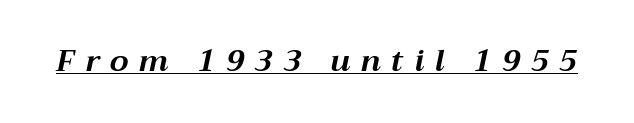
Compared with undecorated copy, this sample adds a rule below the words. Short note: letters widely spaced. Weight: bold. A typesetter would call this proportional, since set widths differ per character. There's an unmistakable incline to the writing here.
